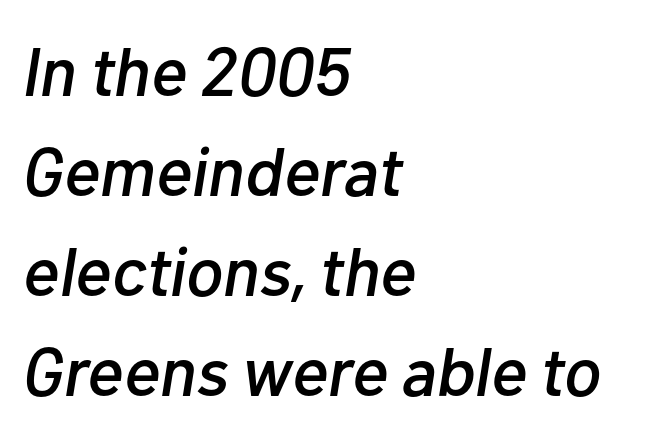
{"italic": "yes", "lean": "right", "slant_degrees": 10, "width": "normal", "stroke_contrast": "low", "x_height": "medium", "monospaced": "no", "underline": "no", "align": "left", "line_spacing": "normal", "line_spacing_ratio": 1.45, "letter_spacing": "normal", "letter_spacing_em": 0.0, "glyph_px": 69}
